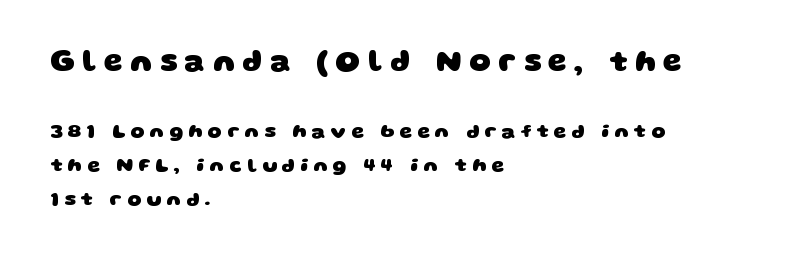
Q: Is the text bold? A: Yes.
Q: Is the typeface a serif or a sans-serif typeface? A: Sans-serif.
Q: Is the text underlined? A: No.
Q: How is the paragraph aligned? A: Left-aligned.
Q: Is the spacing between letters normal or unusually wide? A: Unusually wide.
Q: Is the spacing between lines tight, normal or loose? A: Normal.
Q: Which block of text is set in a larger size, the first (top) or the second (bottom)? A: The first (top) one.
Q: Width (condensed, normal, or wide)? A: Wide.
Q: Stroke contrast? A: Low.
Q: x-height? A: Large.
Q: Monospaced? A: No.
